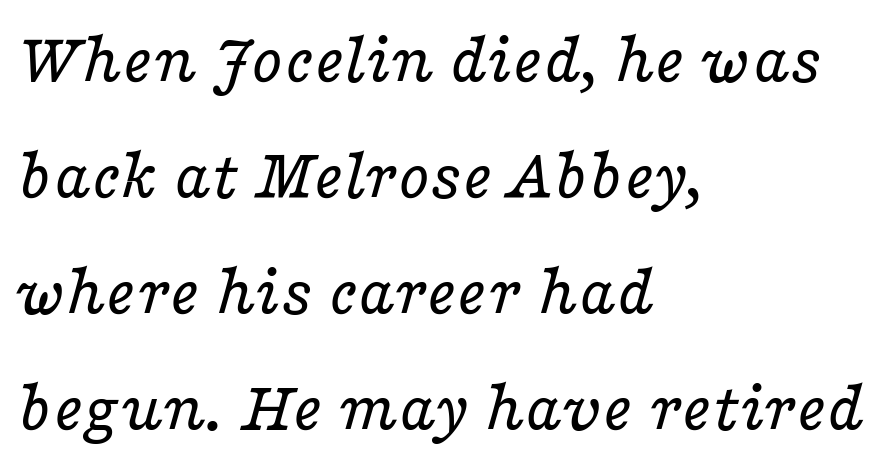
This rendering leaves character spacing at its baseline value. Font category for this specimen: serif. The specimen omits any rule beneath the text block's lines. Is the block centered? No — it sits flush against the left margin. This is not heavy type; no bold has been used.
